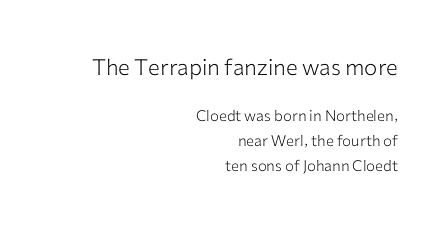
The gaps between neighbouring characters are ordinary and unremarkable. Honestly, there is no underline to notice here at all. The vertical gap from one line to the next is medium. Vertical stems look standard width or narrower in stroke. The specimen reads as upright at a glance.
